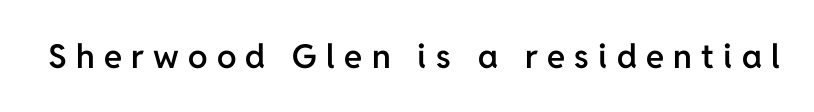
{"serif": "no", "italic": "no", "bold": "semi", "weight": "semibold", "width": "normal", "stroke_contrast": "low", "x_height": "medium", "monospaced": "no", "underline": "no", "letter_spacing": "wide", "letter_spacing_em": 0.28, "glyph_px": 33}
